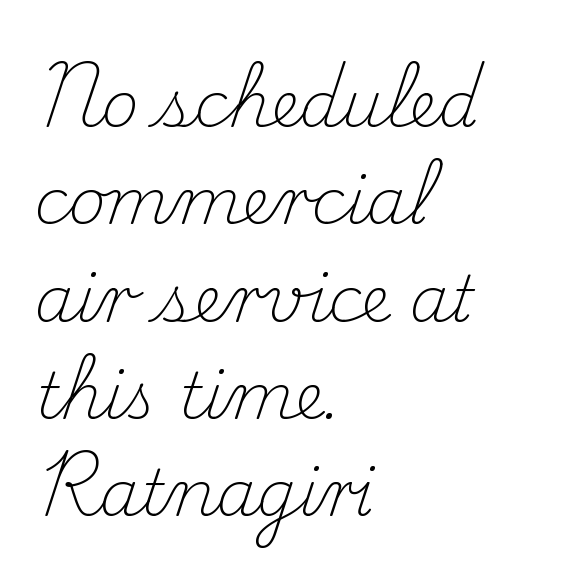
The rendering uses natural spacing where letterforms have individual widths. The characters display serif detailing at their extremities. The words here are not underlined. The paragraph has a hard left edge and a soft right edge. The strokes carry an ordinary text weight at most.
